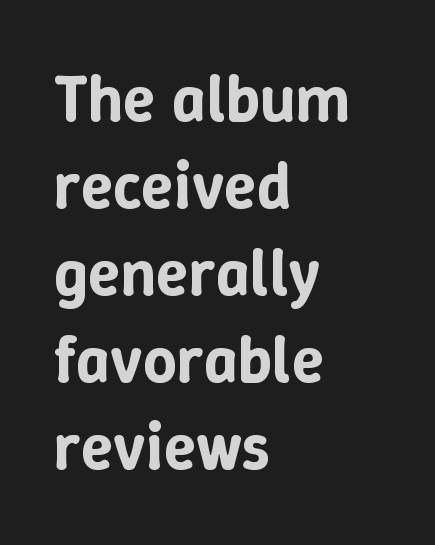
Q: Is the text italic (slanted)? A: No, it is upright.
Q: Is the text underlined? A: No.
Q: How is the paragraph aligned? A: Left-aligned.
Q: Is the spacing between letters normal or unusually wide? A: Normal.
Q: Is the spacing between lines tight, normal or loose? A: Normal.
Q: Width (condensed, normal, or wide)? A: Normal.
Q: Stroke contrast? A: Low.
Q: x-height? A: Medium.
Q: Monospaced? A: No.
